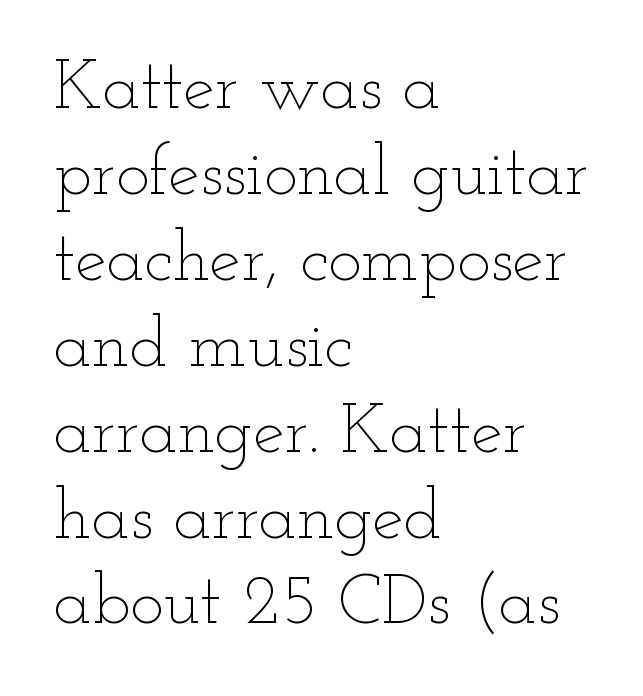
Q: Is the text bold? A: No.
Q: Is the text italic (slanted)? A: No, it is upright.
Q: Is the text underlined? A: No.
Q: How is the paragraph aligned? A: Left-aligned.
Q: Is the spacing between letters normal or unusually wide? A: Normal.
Q: Width (condensed, normal, or wide)? A: Wide.
Q: Stroke contrast? A: Low.
Q: x-height? A: Small.
Q: Monospaced? A: No.
